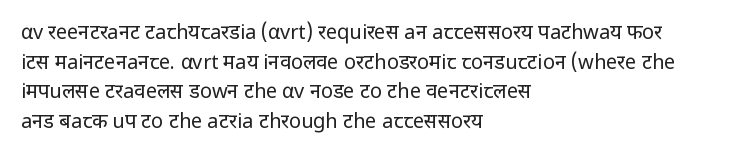
Compared with a typical body face, this is equally light or lighter still. The line texture is even and compact thanks to regular tracking. The space directly below the letters is spotless. Nope, not italic — everything's standing straight.
